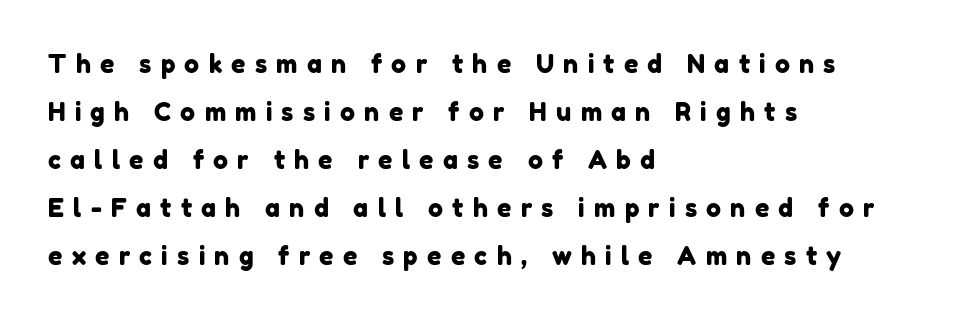
{"underline": "no", "align": "left", "line_spacing": "loose", "line_spacing_ratio": 1.92, "letter_spacing": "wide", "letter_spacing_em": 0.37, "glyph_px": 25}
